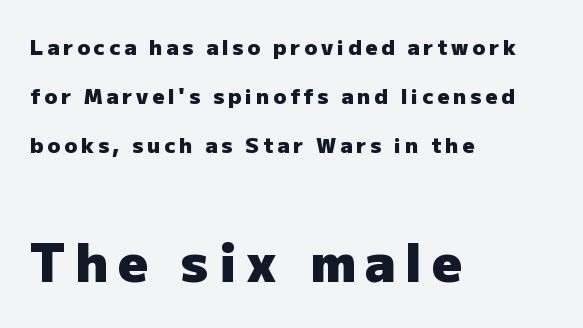
The block sitting lower on the canvas is the one with enlarged characters. Any mark beneath the type? The region is blank. Leading is clearly above the norm, producing a sparse column. When letters stand straight like this, we call the style roman or upright. The paragraph shown leans on its left margin.
